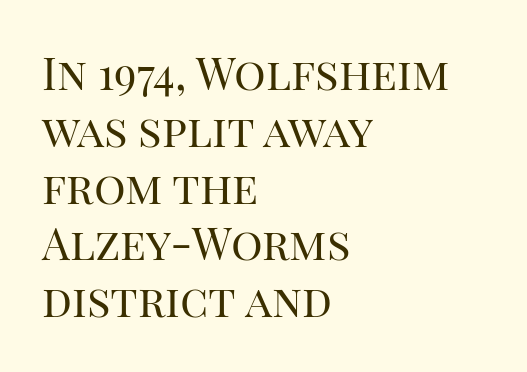
The image shows 44 px regular-weight serif type, upright; set left-aligned, normal line spacing (1.29x), normal letter spacing, not underlined; high stroke contrast and a large x-height.
